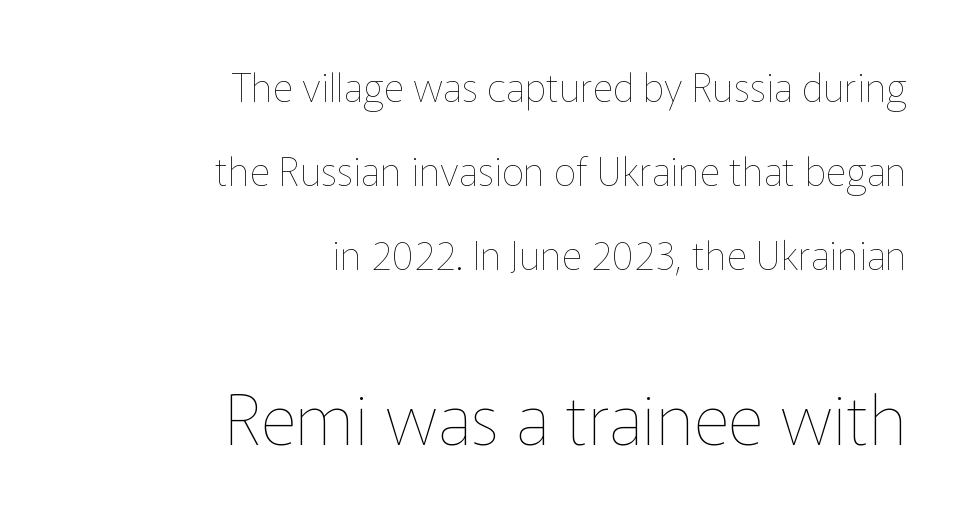
Students, note that the glyphs here touch the page at normal intervals. One-word summary of the alignment: right. Quick note: underline off. The letterforms sit at book weight or below.
